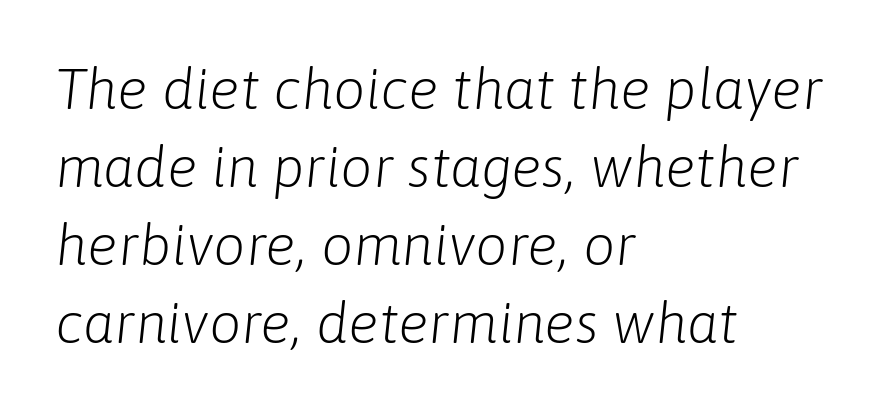
Q: Is the text bold? A: No.
Q: Is the text italic (slanted)? A: Yes, it leans right by about 6 degrees.
Q: Is the text underlined? A: No.
Q: How is the paragraph aligned? A: Left-aligned.
Q: Is the spacing between letters normal or unusually wide? A: Normal.
Q: Is the spacing between lines tight, normal or loose? A: Normal.
Q: Width (condensed, normal, or wide)? A: Normal.
Q: Stroke contrast? A: Low.
Q: x-height? A: Medium.
Q: Monospaced? A: No.
